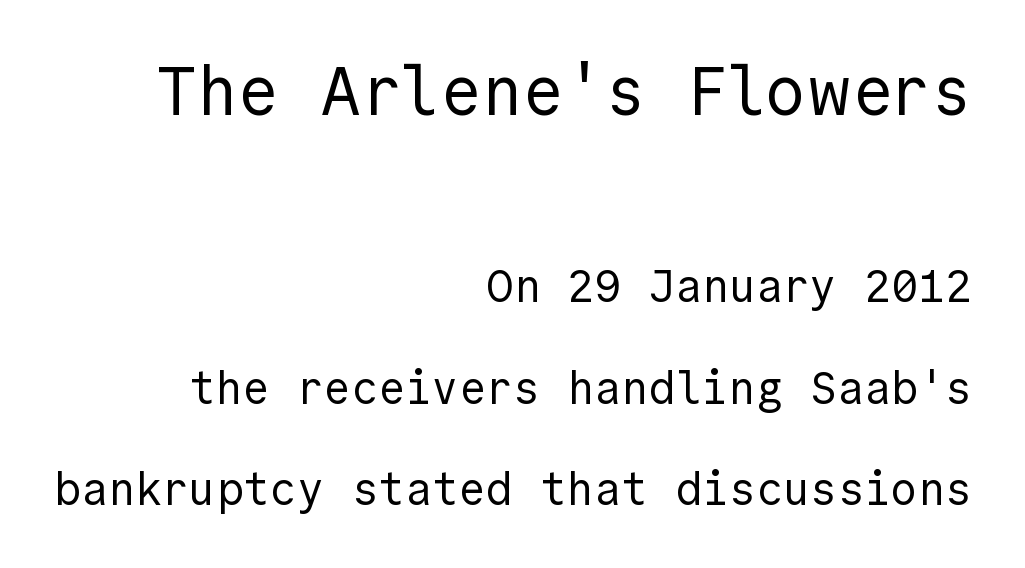
The image shows 68 px regular-weight sans-serif type, upright; set right-aligned, loose line spacing (2.26x), normal letter spacing, not underlined; the first (top) block is 1.51x larger; a medium x-height.
